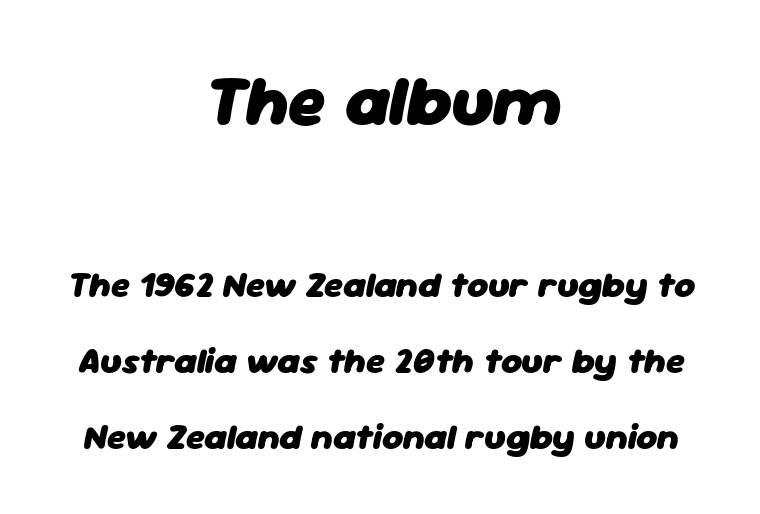
The image shows 71 px heavy type, italic (leaning right); set centered, loose line spacing (2.11x), normal letter spacing, not underlined; the first (top) block is 1.97x larger; low stroke contrast and a medium x-height.
